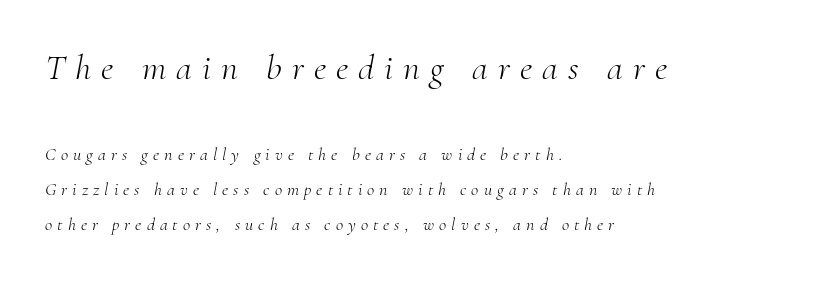
Q: Is the text bold? A: No.
Q: Is the text italic (slanted)? A: Yes, it leans right by about 10 degrees.
Q: Is the typeface a serif or a sans-serif typeface? A: Serif.
Q: Is the text underlined? A: No.
Q: How is the paragraph aligned? A: Left-aligned.
Q: Is the spacing between letters normal or unusually wide? A: Unusually wide.
Q: Is the spacing between lines tight, normal or loose? A: Loose.
Q: Which block of text is set in a larger size, the first (top) or the second (bottom)? A: The first (top) one.
Q: Width (condensed, normal, or wide)? A: Normal.
Q: Stroke contrast? A: Medium.
Q: x-height? A: Small.
Q: Monospaced? A: No.
